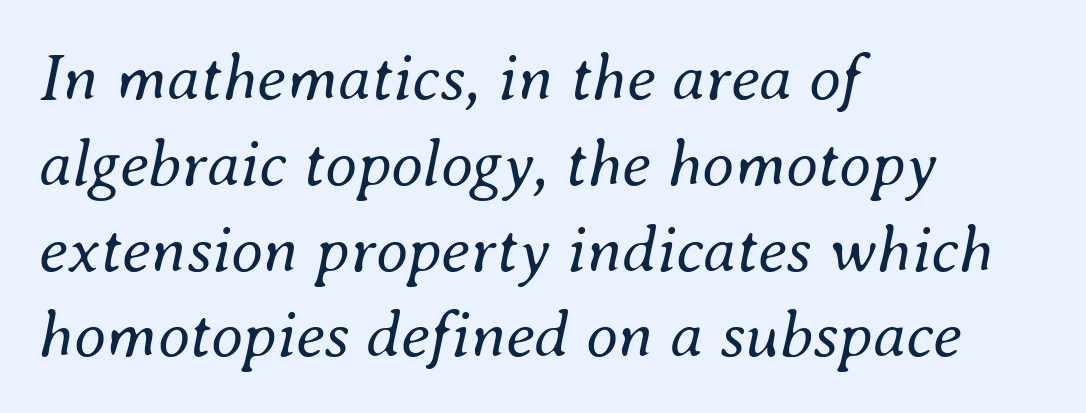
Vertical spacing — default. Letters have the restrained weight of plain body copy at most. Spacing verdict: proportional, widths tailored to each character. Short note: letters normally spaced.
